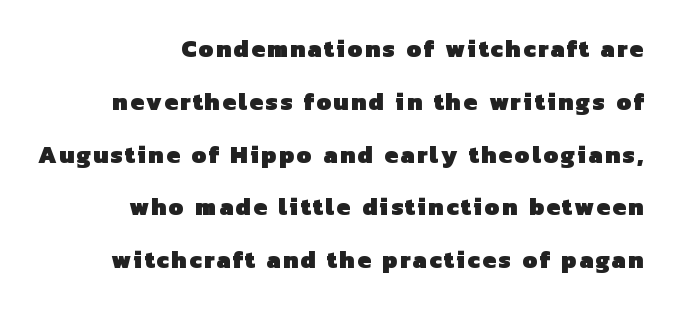
Each new line begins a long way beneath the previous one. The paragraph shown leans on its right margin. Rule under the text: the space is simply empty. Stroke thickness is high; the sample reads as a true bold.
